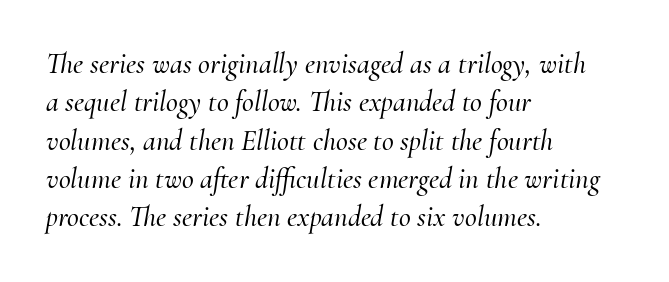
The letters advance in unequal steps, a hallmark of proportional type. Style check: oblique. Any mark beneath the type? The region is blank. The lines in this sample share a left origin and differ only in where they stop.
